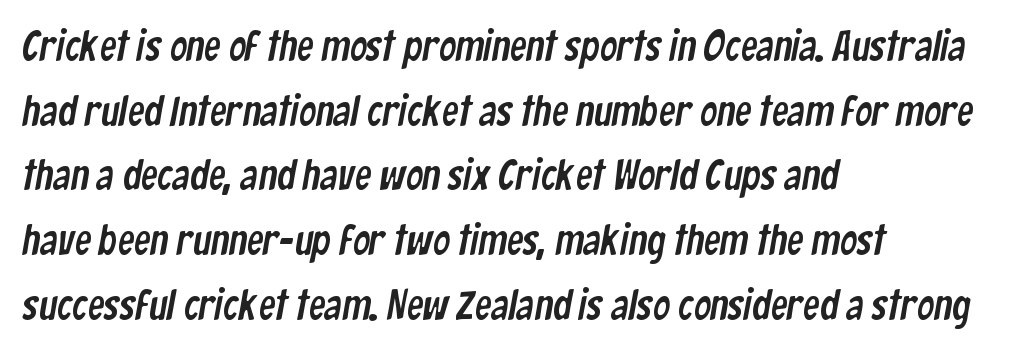
{"serif": "no", "width": "condensed", "stroke_contrast": "low", "x_height": "medium", "monospaced": "no", "underline": "no", "align": "left", "line_spacing": "normal", "line_spacing_ratio": 1.54, "letter_spacing": "normal", "letter_spacing_em": 0.0, "glyph_px": 42}
